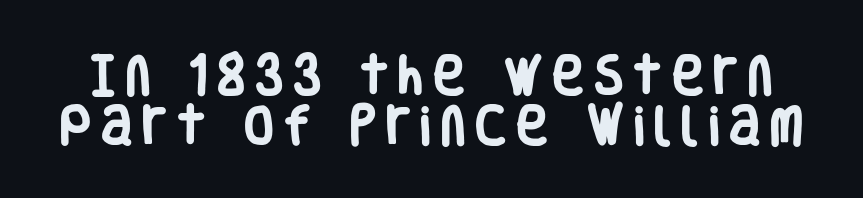
The image shows 43 px heavy, condensed sans-serif type, upright; set line spacing 1.16x, unusually wide letter spacing (+0.23 em), not underlined; low stroke contrast and a large x-height.
